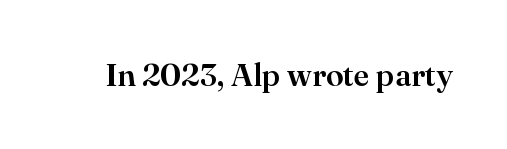
The image shows 32 px serif type, upright; set normal letter spacing, not underlined; high stroke contrast and a small x-height.
